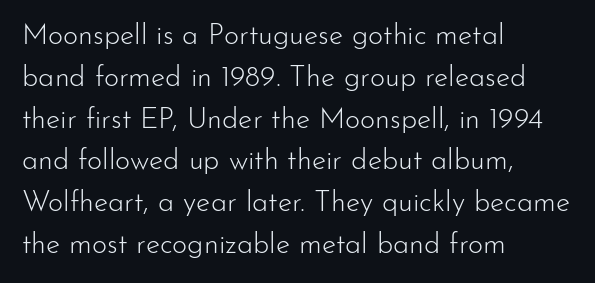
{"serif": "no", "italic": "no", "bold": "no", "weight": "light", "width": "normal", "stroke_contrast": "low", "x_height": "small", "monospaced": "no", "underline": "no", "align": "left", "line_spacing": "normal", "line_spacing_ratio": 1.44, "letter_spacing": "normal", "letter_spacing_em": 0.0, "glyph_px": 29}
